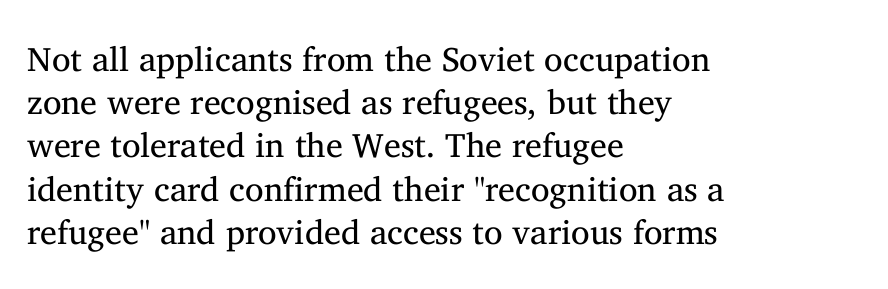
The image shows 34 px regular-weight serif type, upright; set left-aligned, normal line spacing (1.27x), normal letter spacing, not underlined; medium stroke contrast and a medium x-height.
